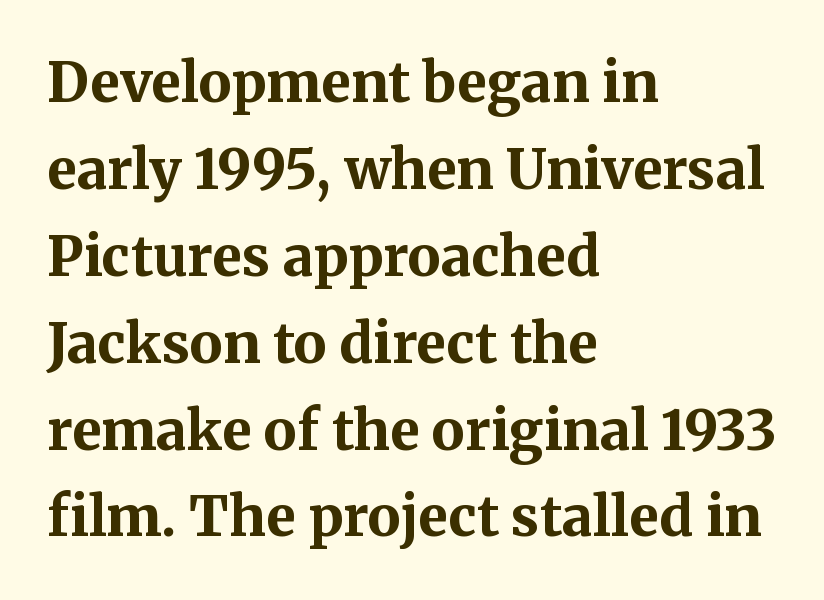
{"serif": "yes", "italic": "no", "bold": "yes", "weight": "bold", "width": "normal", "stroke_contrast": "medium", "x_height": "medium", "monospaced": "no", "underline": "no", "align": "left", "line_spacing": "normal", "line_spacing_ratio": 1.58, "letter_spacing": "normal", "letter_spacing_em": 0.0, "glyph_px": 55}
